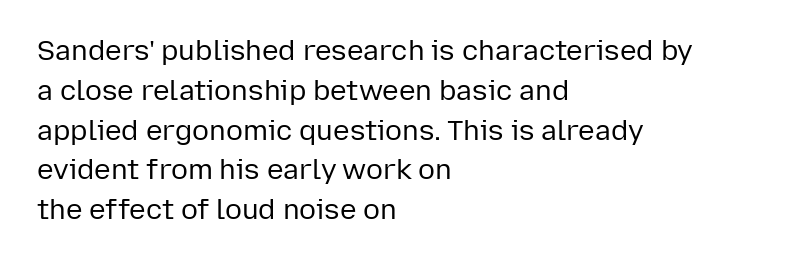
The lines sit at an ordinary, default distance from one another. This is roman type, the default non-slanted kind. You can tell from the bare stems that sans-serif type was used. Beneath every word, the page is bare.
